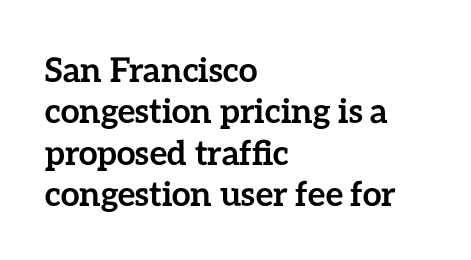
The image shows 34 px semibold type, upright; set left-aligned, line spacing 1.22x, normal letter spacing, not underlined; low stroke contrast and a medium x-height.
